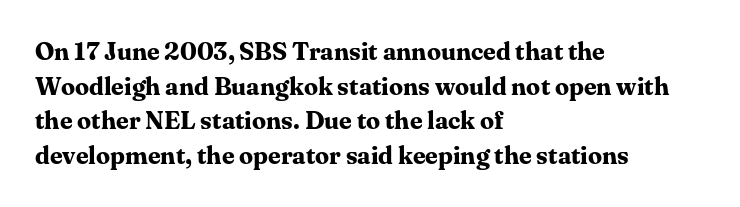
The type sits square on the baseline with zero lean. Summary of weight: heavy, a full bold. Rule under the text: the space is simply empty. Is the letter spacing exaggerated? No — it looks like the ordinary default.
